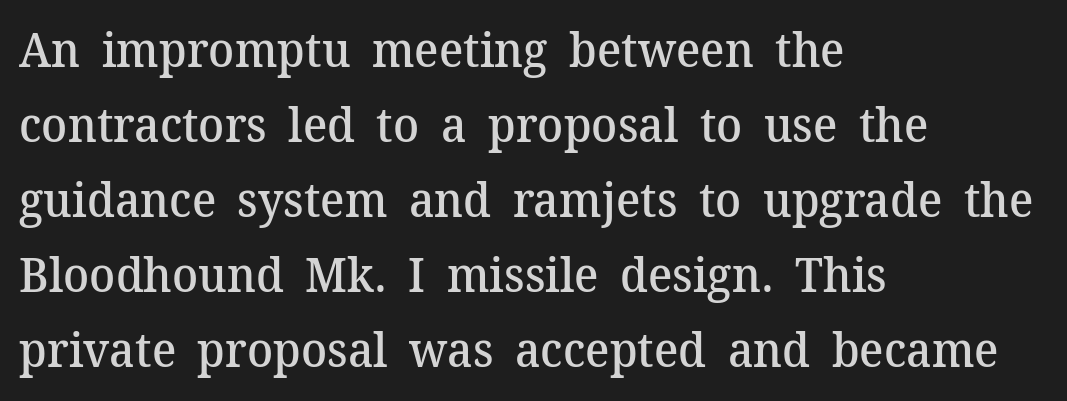
Q: Is the text bold? A: Semi-bold.
Q: Is the text italic (slanted)? A: No, it is upright.
Q: Is the typeface a serif or a sans-serif typeface? A: Serif.
Q: Is the text underlined? A: No.
Q: How is the paragraph aligned? A: Left-aligned.
Q: Is the spacing between letters normal or unusually wide? A: Normal.
Q: Is the spacing between lines tight, normal or loose? A: Normal.
Q: Width (condensed, normal, or wide)? A: Normal.
Q: Stroke contrast? A: Medium.
Q: x-height? A: Medium.
Q: Monospaced? A: No.
